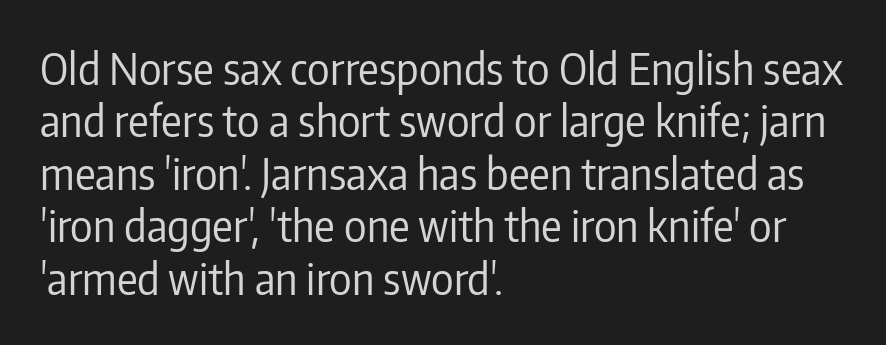
Q: Is the text bold? A: No.
Q: Is the text italic (slanted)? A: No, it is upright.
Q: Is the typeface a serif or a sans-serif typeface? A: Sans-serif.
Q: Is the text underlined? A: No.
Q: How is the paragraph aligned? A: Left-aligned.
Q: Is the spacing between letters normal or unusually wide? A: Normal.
Q: Width (condensed, normal, or wide)? A: Condensed.
Q: Stroke contrast? A: Low.
Q: x-height? A: Medium.
Q: Monospaced? A: No.
